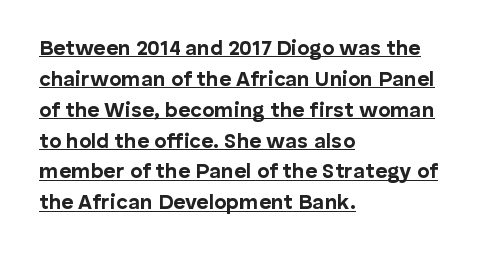
The image shows 21 px bold type, upright; set left-aligned, normal line spacing (1.47x), normal letter spacing, underlined.
